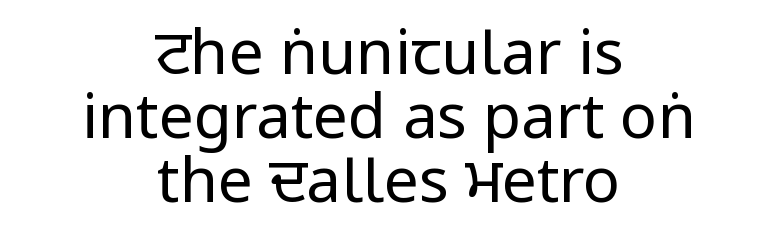
If you folded the block vertically in half, each line would mirror itself in length. Regarding leading, the lines here are crowded together. Quick note: underline off. Ink coverage per letter is moderate at most.
